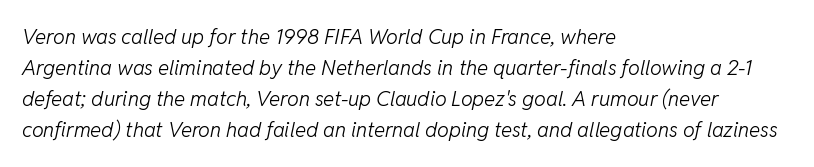
{"italic": "yes", "lean": "right", "slant_degrees": 11, "bold": "no", "underline": "no", "align": "left", "line_spacing": "normal", "line_spacing_ratio": 1.48, "letter_spacing": "normal", "letter_spacing_em": 0.0, "glyph_px": 21}
